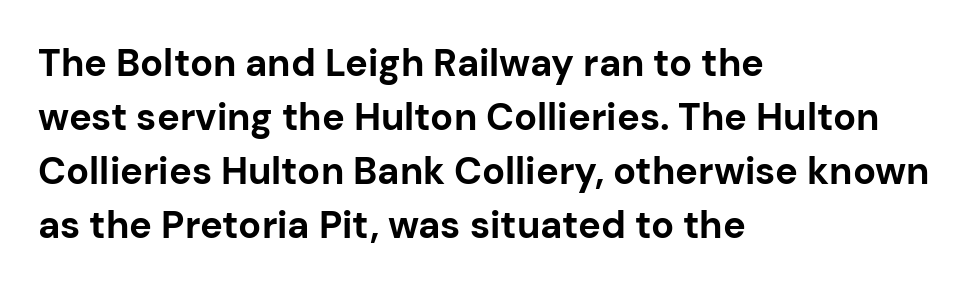
The image shows 38 px bold sans-serif type, upright; set left-aligned, normal line spacing (1.42x), normal letter spacing, not underlined; low stroke contrast and a medium x-height.
